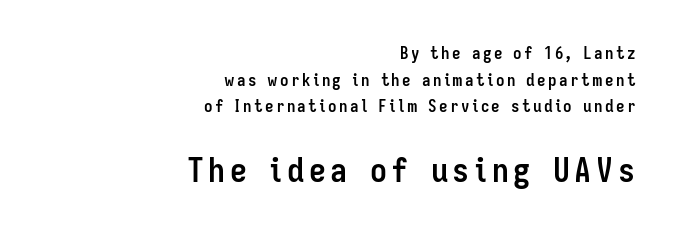
{"serif": "no", "italic": "no", "bold": "yes", "weight": "semibold", "width": "condensed", "stroke_contrast": "low", "x_height": "medium", "monospaced": "no", "underline": "no", "align": "right", "line_spacing": "normal", "line_spacing_ratio": 1.56, "larger_block": "second", "size_ratio": 2.0, "glyph_px": 34}
